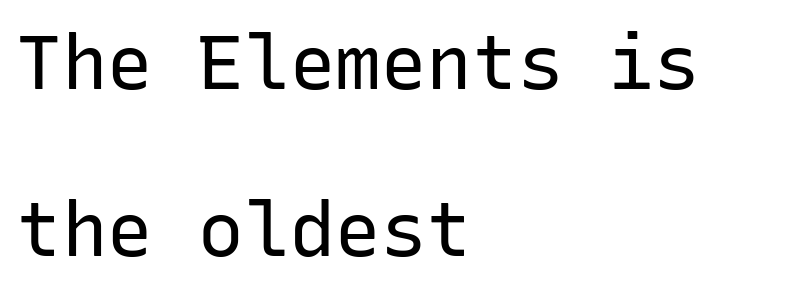
{"serif": "no", "italic": "no", "bold": "no", "weight": "regular", "width": "normal", "stroke_contrast": "low", "x_height": "medium", "monospaced": "yes", "underline": "no", "align": "left", "line_spacing": "loose", "line_spacing_ratio": 2.2, "letter_spacing": "normal", "letter_spacing_em": 0.0, "glyph_px": 76}
